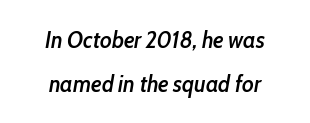
The image shows 23 px text type, italic (leaning right); set centered, loose line spacing (1.9x), normal letter spacing, not underlined.
